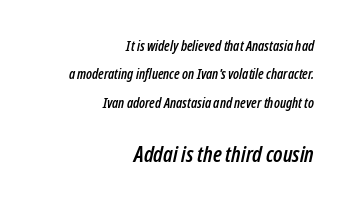
{"italic": "yes", "lean": "right", "slant_degrees": 12, "underline": "no", "align": "right", "line_spacing": "loose", "line_spacing_ratio": 2.02, "letter_spacing": "normal", "letter_spacing_em": 0.0, "larger_block": "second", "size_ratio": 1.57, "glyph_px": 22}
